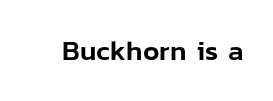
{"serif": "no", "italic": "no", "width": "normal", "stroke_contrast": "low", "x_height": "medium", "monospaced": "no", "underline": "no", "letter_spacing": "normal", "letter_spacing_em": 0.0, "glyph_px": 28}
